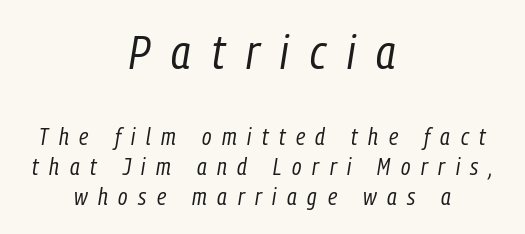
The image shows 48 px regular-weight, condensed type, italic (leaning right); set centered, normal line spacing (1.26x), unusually wide letter spacing (+0.44 em), not underlined; the first (top) block is 2.0x larger; low stroke contrast and a medium x-height.
